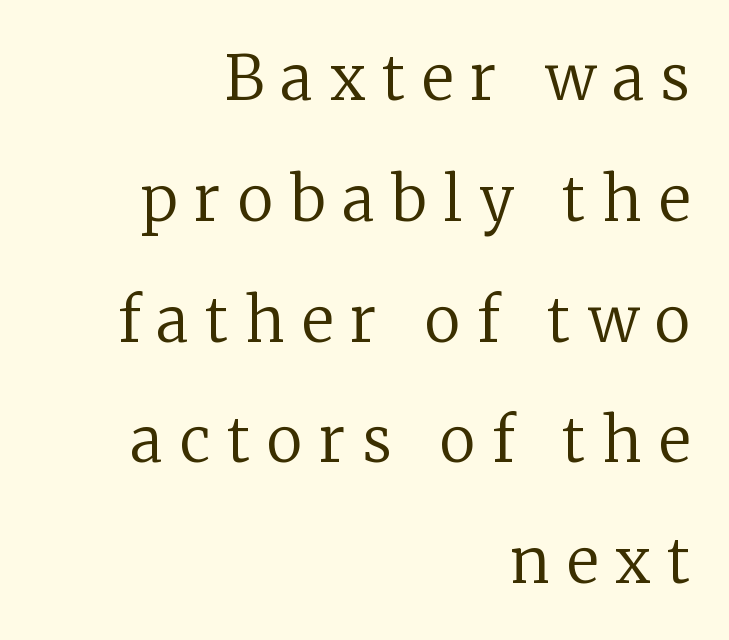
Q: Is the text bold? A: No.
Q: Is the text italic (slanted)? A: No, it is upright.
Q: Is the typeface a serif or a sans-serif typeface? A: Serif.
Q: Is the text underlined? A: No.
Q: How is the paragraph aligned? A: Right-aligned.
Q: Is the spacing between letters normal or unusually wide? A: Unusually wide.
Q: Is the spacing between lines tight, normal or loose? A: Loose.
Q: Width (condensed, normal, or wide)? A: Normal.
Q: Stroke contrast? A: Low.
Q: x-height? A: Medium.
Q: Monospaced? A: No.
